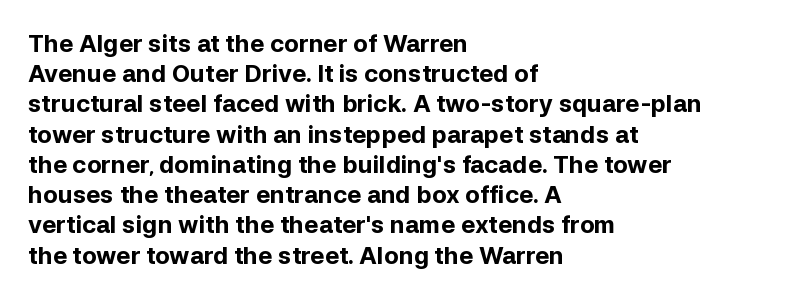
The ragged edge is on the right, which tells us the setting is flush left. The space beneath each line is pristine and unruled. This rendering leaves character spacing at its baseline value. The passage shown stacks its lines at a standard gap. Italic? Not at all — the glyphs are vertical. Emphasis by weight is at full strength: bold.
